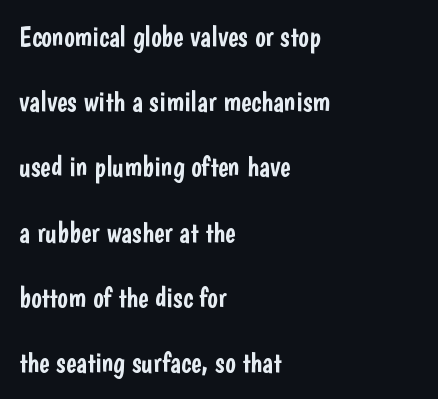
{"serif": "no", "italic": "no", "width": "condensed", "stroke_contrast": "low", "x_height": "medium", "monospaced": "no", "underline": "no", "align": "left", "line_spacing": "loose", "line_spacing_ratio": 2.33, "letter_spacing": "normal", "letter_spacing_em": 0.0, "glyph_px": 28}
